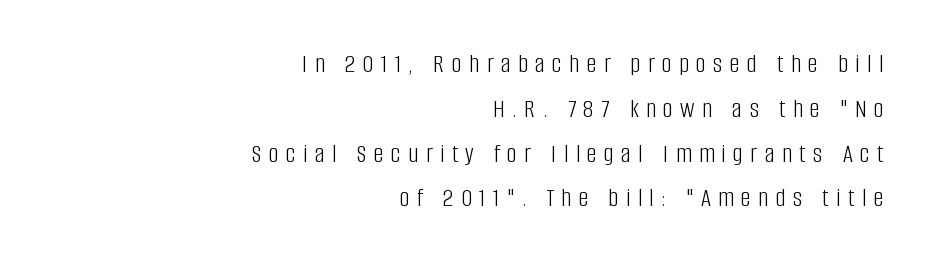
Clear beneath every line of the passage. Short note: letters widely spaced. The typesetting does not lean heavy: it is not bold. Every character sits straight up, as roman type does.
